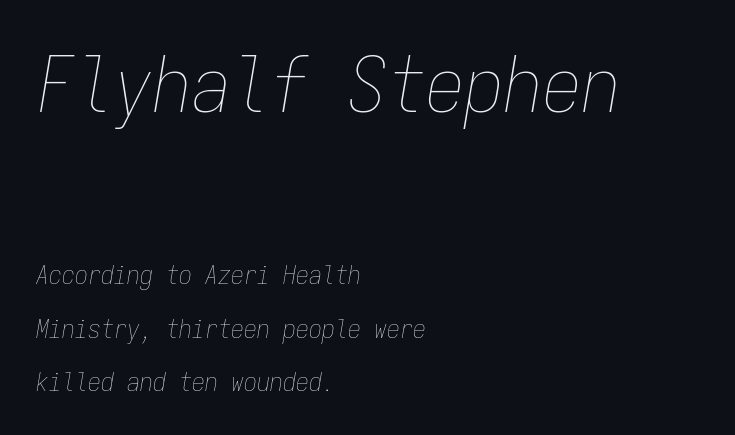
The image shows 78 px thin, condensed type, italic (leaning right), monospaced; set left-aligned, loose line spacing (2.05x), normal letter spacing, not underlined; the first (top) block is 3.0x larger; low stroke contrast and a medium x-height.
